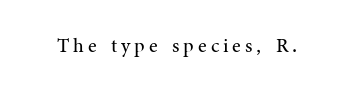
Q: Is the text bold? A: No.
Q: Is the text italic (slanted)? A: No, it is upright.
Q: Is the text underlined? A: No.
Q: Is the spacing between letters normal or unusually wide? A: Unusually wide.
